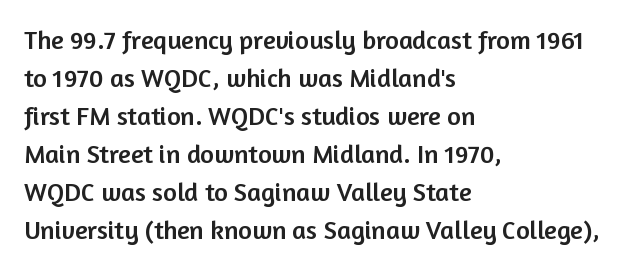
{"italic": "no", "underline": "no", "align": "left", "line_spacing": "normal", "line_spacing_ratio": 1.46, "letter_spacing": "normal", "letter_spacing_em": 0.0, "glyph_px": 26}
